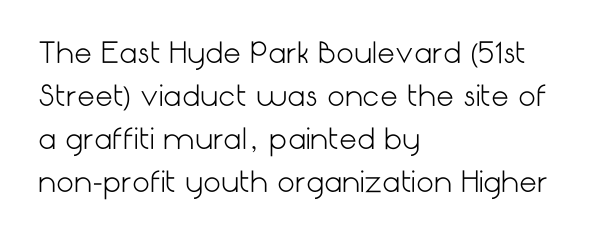
Compared with a typical body face, this is equally light or lighter still. This sample keeps an unexceptional amount of space between lines. Type without underlining. Glyph-to-glyph distance matches everyday printed text. Characters remain perfectly vertical along every line. You can tell from the bare stems that sans-serif type was used.
